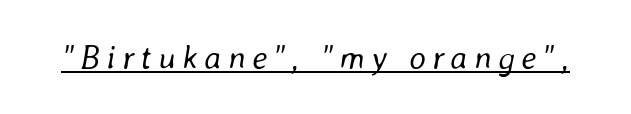
The glyphs look as if they've been sheared to an angle. A typesetter would call this proportional, since set widths differ per character. Emphasis is given by a line drawn under the lettering. The typeface has the unassuming heft of standard copy or less.
